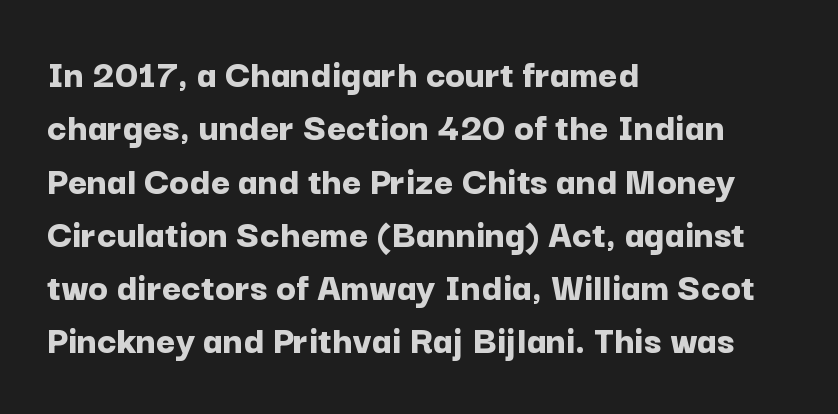
Q: Is the text bold? A: Yes.
Q: Is the text italic (slanted)? A: No, it is upright.
Q: Is the typeface a serif or a sans-serif typeface? A: Sans-serif.
Q: Is the text underlined? A: No.
Q: How is the paragraph aligned? A: Left-aligned.
Q: Is the spacing between letters normal or unusually wide? A: Normal.
Q: Is the spacing between lines tight, normal or loose? A: Normal.
Q: Width (condensed, normal, or wide)? A: Normal.
Q: Stroke contrast? A: Low.
Q: x-height? A: Medium.
Q: Monospaced? A: No.
